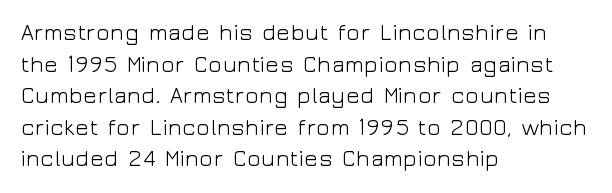
{"italic": "no", "bold": "no", "underline": "no", "align": "left", "line_spacing": "normal", "line_spacing_ratio": 1.37, "letter_spacing": "normal", "letter_spacing_em": 0.0, "glyph_px": 23}
